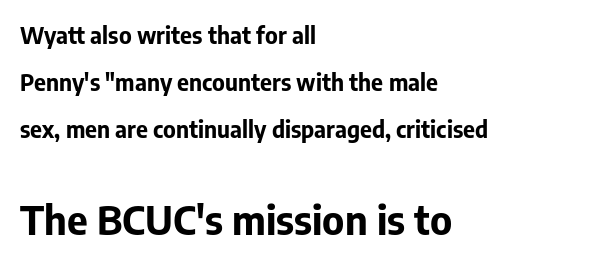
Q: Is the text bold? A: Yes.
Q: Is the text italic (slanted)? A: No, it is upright.
Q: Is the typeface a serif or a sans-serif typeface? A: Sans-serif.
Q: Is the text underlined? A: No.
Q: How is the paragraph aligned? A: Left-aligned.
Q: Is the spacing between letters normal or unusually wide? A: Normal.
Q: Is the spacing between lines tight, normal or loose? A: Loose.
Q: Which block of text is set in a larger size, the first (top) or the second (bottom)? A: The second (bottom) one.
Q: Width (condensed, normal, or wide)? A: Normal.
Q: Stroke contrast? A: Low.
Q: x-height? A: Medium.
Q: Monospaced? A: No.
